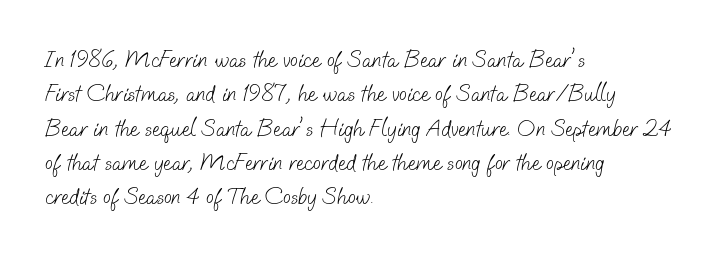
{"bold": "no", "underline": "no", "align": "left", "line_spacing": "normal", "line_spacing_ratio": 1.49, "letter_spacing": "normal", "letter_spacing_em": 0.0, "glyph_px": 23}
